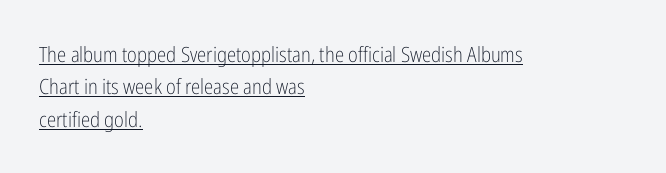
The image shows 21 px text type, upright; set left-aligned, normal line spacing (1.54x), normal letter spacing, underlined.
